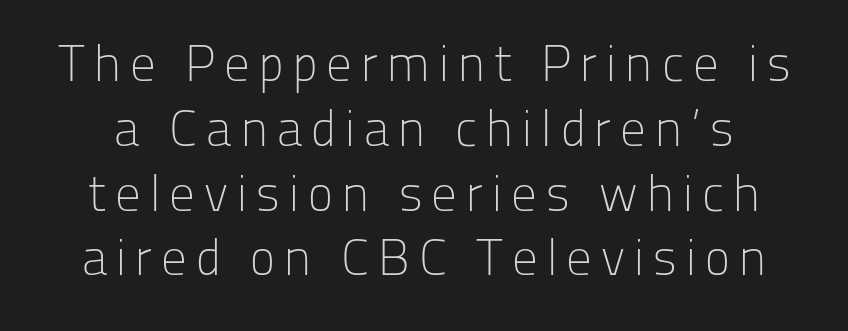
Q: Is the text bold? A: No.
Q: Is the text italic (slanted)? A: No, it is upright.
Q: Is the typeface a serif or a sans-serif typeface? A: Sans-serif.
Q: Is the text underlined? A: No.
Q: Is the spacing between lines tight, normal or loose? A: Normal.
Q: Width (condensed, normal, or wide)? A: Normal.
Q: Stroke contrast? A: Low.
Q: x-height? A: Medium.
Q: Monospaced? A: No.
